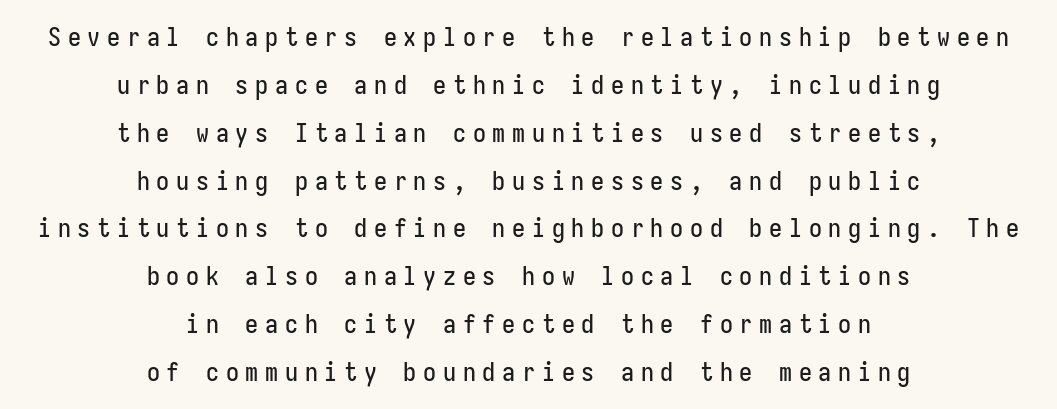
The image shows 26 px text type, upright; set centered, line spacing 1.84x, unusually wide letter spacing (+0.26 em), not underlined.
